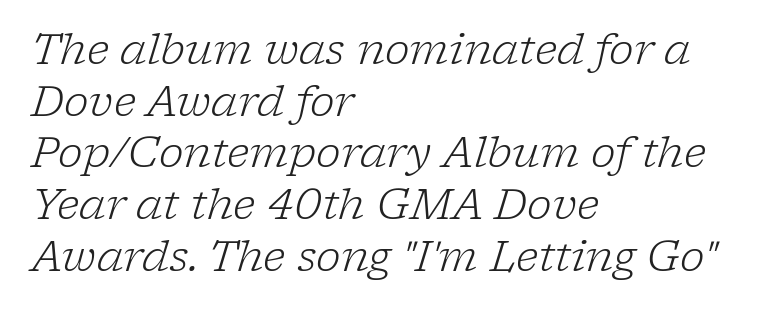
Q: Is the text bold? A: No.
Q: Is the text italic (slanted)? A: Yes, it leans right by about 17 degrees.
Q: Is the typeface a serif or a sans-serif typeface? A: Serif.
Q: Is the text underlined? A: No.
Q: How is the paragraph aligned? A: Left-aligned.
Q: Is the spacing between letters normal or unusually wide? A: Normal.
Q: Width (condensed, normal, or wide)? A: Normal.
Q: Stroke contrast? A: Low.
Q: x-height? A: Medium.
Q: Monospaced? A: No.
